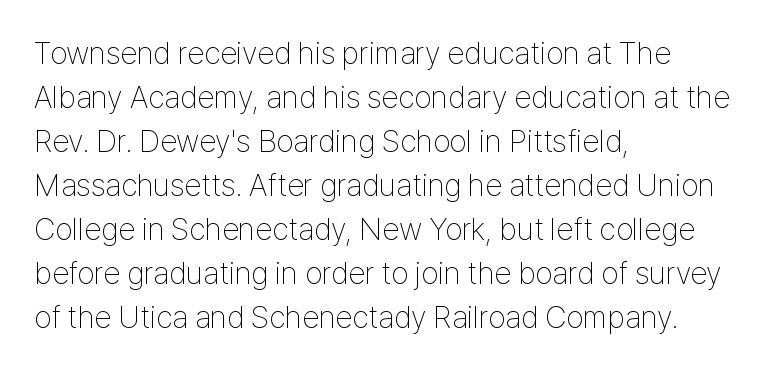
The image shows 31 px thin, condensed sans-serif type, upright; set left-aligned, normal line spacing (1.42x), normal letter spacing, not underlined; low stroke contrast and a medium x-height.
